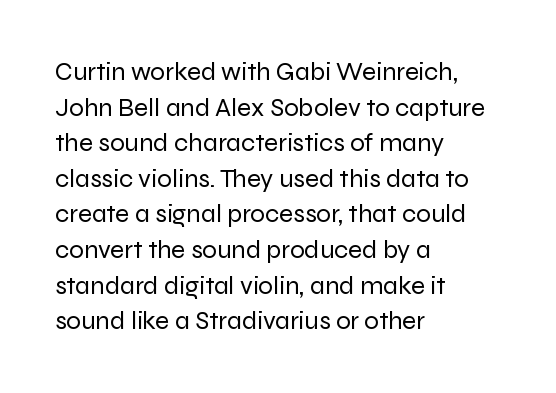
The image shows 26 px text type, upright; set left-aligned, normal line spacing (1.37x), normal letter spacing, not underlined.
